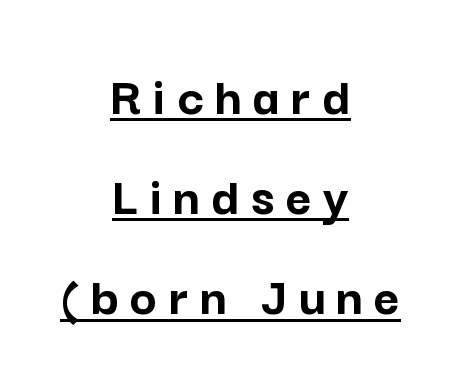
Q: Is the text bold? A: Yes.
Q: Is the text italic (slanted)? A: No, it is upright.
Q: Is the typeface a serif or a sans-serif typeface? A: Sans-serif.
Q: Is the text underlined? A: Yes.
Q: How is the paragraph aligned? A: Centered.
Q: Is the spacing between letters normal or unusually wide? A: Unusually wide.
Q: Width (condensed, normal, or wide)? A: Normal.
Q: Stroke contrast? A: Low.
Q: x-height? A: Medium.
Q: Monospaced? A: No.
